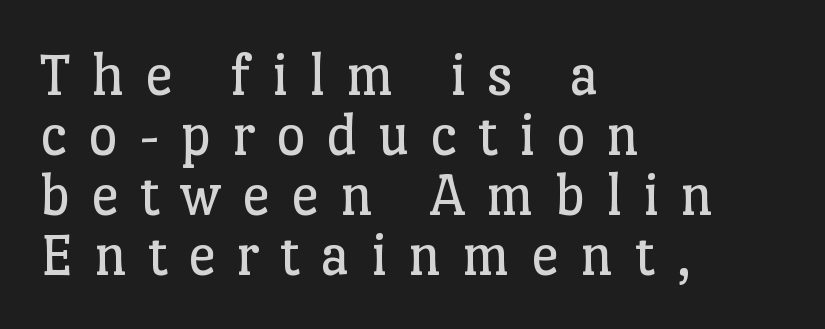
The type family on display is of the serif kind. The letters stand upright; this is a roman face. Horizontal bands of white between lines are thin slivers. Visually the block forms a straight wall on the left and a jagged coastline on the right. Spacing verdict: proportional, widths tailored to each character. The tracking jumps out immediately: characters are airy and widely separated.
